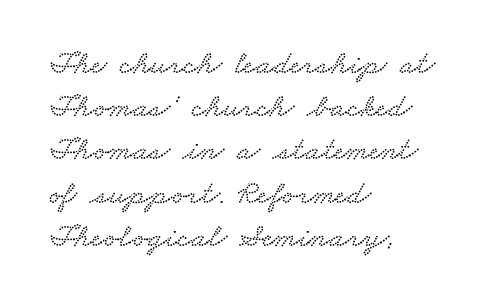
Q: Is the typeface a serif or a sans-serif typeface? A: Serif.
Q: Is the text underlined? A: No.
Q: How is the paragraph aligned? A: Left-aligned.
Q: Is the spacing between letters normal or unusually wide? A: Normal.
Q: Is the spacing between lines tight, normal or loose? A: Normal.
Q: Width (condensed, normal, or wide)? A: Wide.
Q: Stroke contrast? A: Low.
Q: x-height? A: Small.
Q: Monospaced? A: No.
